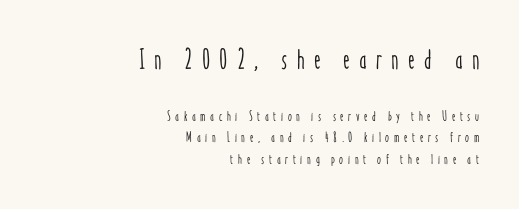
Looks like regular typesetting: each glyph gets only the width it needs. Vertically, the passage feels balanced, rows spaced as you'd expect. The paragraph shown leans on its right margin. Clear beneath every line of the passage. Characters follow at a spacing far wider than the type designer built in.
